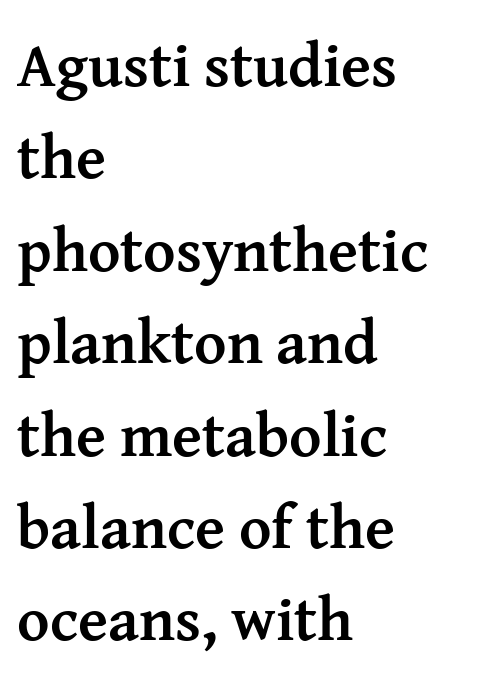
The image shows 62 px semibold serif type, upright; set left-aligned, normal line spacing (1.49x), normal letter spacing, not underlined; medium stroke contrast and a medium x-height.
